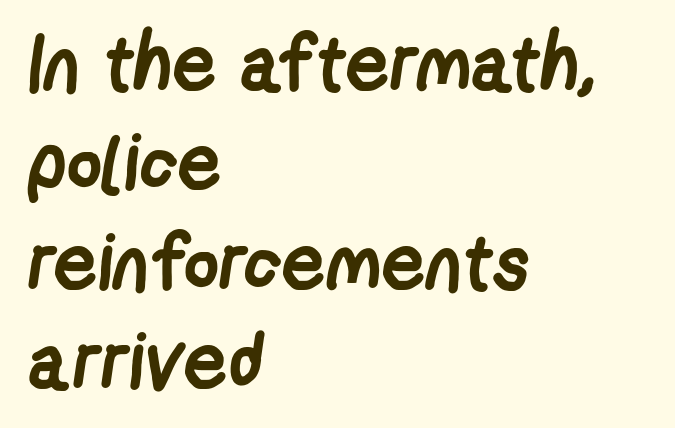
Plenty of ink on the page — the face is bold. The gap between lines stays unmarked. Between one letter and the next there's only the usual sliver of space. The passage shown is typed in a proportional face where columns would drift. Each new line begins a customary step beneath the previous one.
